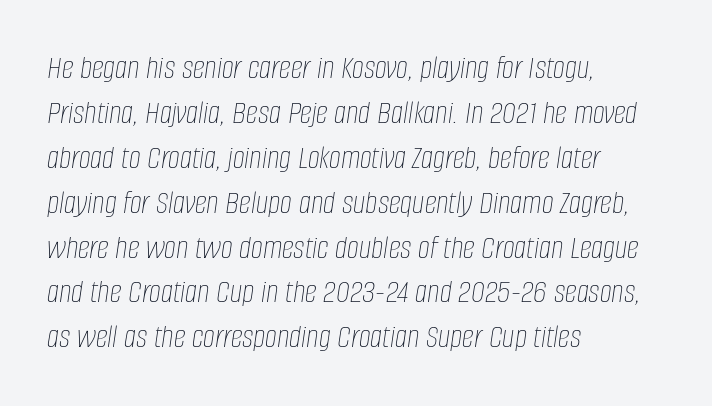
Q: Is the text bold? A: No.
Q: Is the text italic (slanted)? A: Yes, it leans right by about 8 degrees.
Q: Is the text underlined? A: No.
Q: How is the paragraph aligned? A: Left-aligned.
Q: Is the spacing between letters normal or unusually wide? A: Normal.
Q: Is the spacing between lines tight, normal or loose? A: Normal.
Q: Width (condensed, normal, or wide)? A: Condensed.
Q: Stroke contrast? A: Low.
Q: x-height? A: Large.
Q: Monospaced? A: No.
